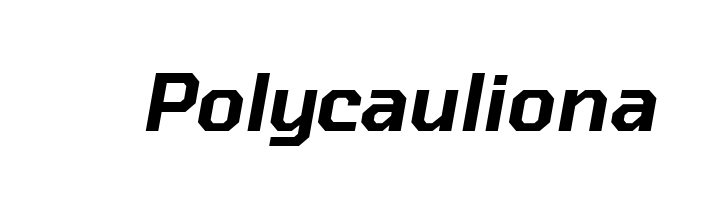
The image shows 79 px text type, italic (leaning right); set normal letter spacing, not underlined; low stroke contrast and a medium x-height.
